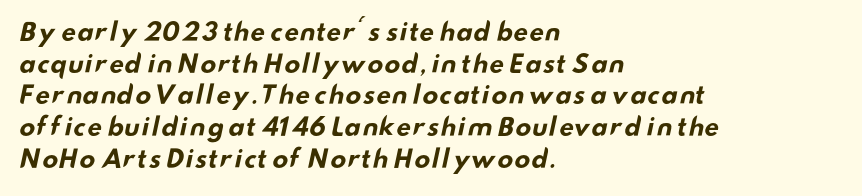
The image shows 24 px bold type; set left-aligned, normal line spacing (1.32x), normal letter spacing, not underlined.
